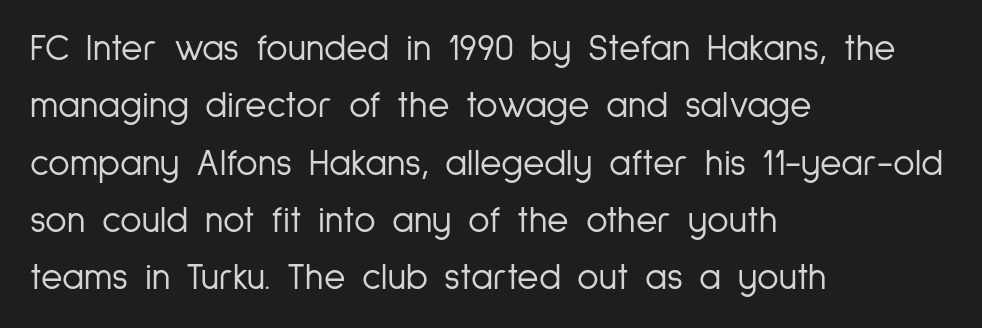
{"serif": "no", "italic": "no", "bold": "no", "weight": "light", "width": "condensed", "stroke_contrast": "low", "x_height": "medium", "monospaced": "no", "underline": "no", "align": "left", "line_spacing": "normal", "line_spacing_ratio": 1.55, "letter_spacing": "normal", "letter_spacing_em": 0.0, "glyph_px": 37}
